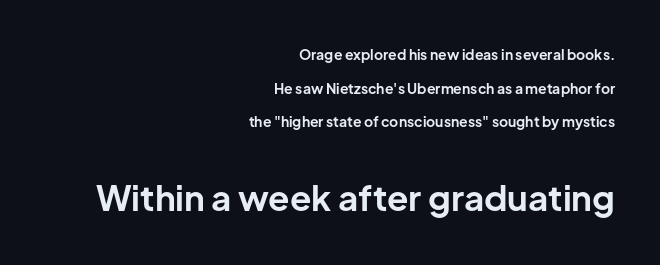
The image shows 35 px bold sans-serif type, upright; set right-aligned, loose line spacing (2.41x), normal letter spacing, not underlined; the second (bottom) block is 2.5x larger; low stroke contrast and a medium x-height.
